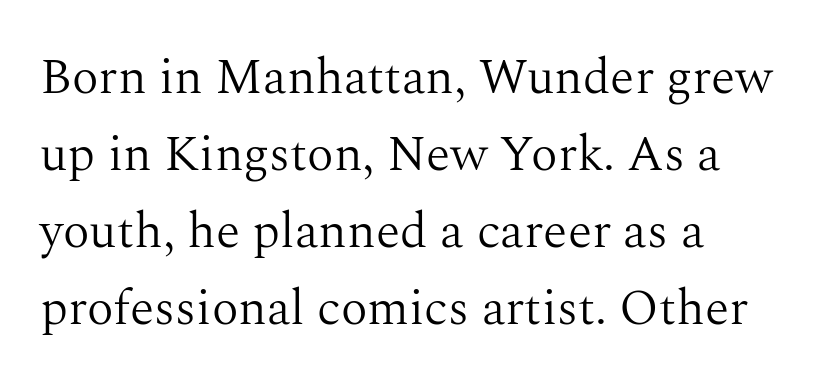
{"serif": "yes", "italic": "no", "bold": "no", "weight": "light", "width": "normal", "stroke_contrast": "medium", "x_height": "medium", "monospaced": "no", "underline": "no", "align": "left", "line_spacing": "normal", "line_spacing_ratio": 1.54, "letter_spacing": "normal", "letter_spacing_em": 0.0, "glyph_px": 50}
